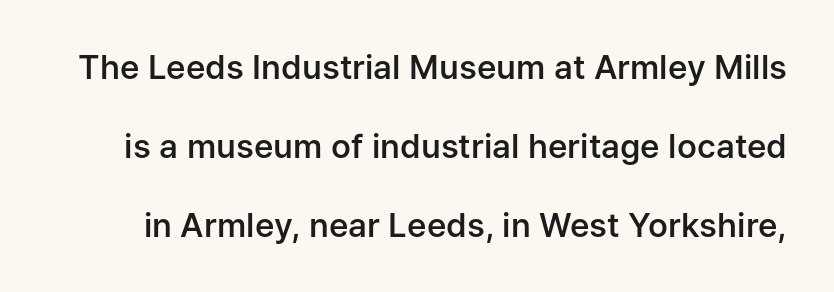
This sample uses an upright cut, with every glyph sitting square on the baseline. Inter-character spacing is left at the font's built-in metrics. Unlike a traditional serif, this face leaves its strokes unadorned. This sample has the flowing, uneven cadence of proportional lettering. In terms of leading, this rendering errs on the spacious side. A bare baseline throughout the passage.
